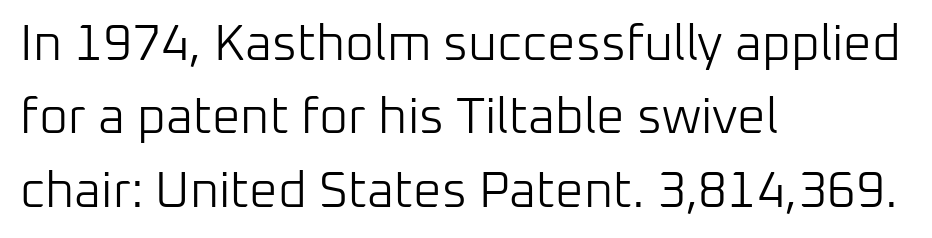
Q: Is the text bold? A: No.
Q: Is the text italic (slanted)? A: No, it is upright.
Q: Is the typeface a serif or a sans-serif typeface? A: Sans-serif.
Q: Is the text underlined? A: No.
Q: How is the paragraph aligned? A: Left-aligned.
Q: Is the spacing between letters normal or unusually wide? A: Normal.
Q: Is the spacing between lines tight, normal or loose? A: Normal.
Q: Width (condensed, normal, or wide)? A: Normal.
Q: Stroke contrast? A: Low.
Q: x-height? A: Medium.
Q: Monospaced? A: No.
